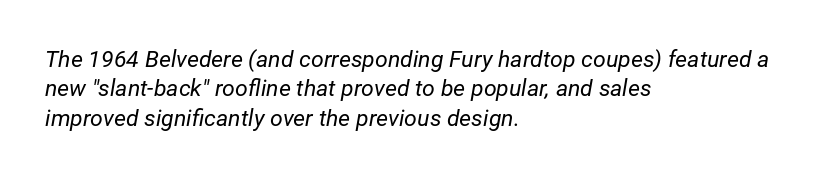
{"italic": "yes", "lean": "right", "slant_degrees": 12, "bold": "no", "underline": "no", "align": "left", "line_spacing": "normal", "line_spacing_ratio": 1.28, "letter_spacing": "normal", "letter_spacing_em": 0.0, "glyph_px": 23}
